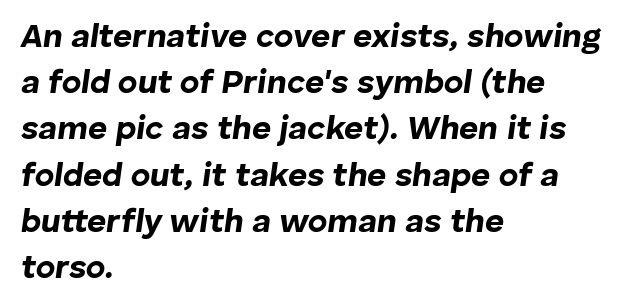
Q: Is the text bold? A: Yes.
Q: Is the text italic (slanted)? A: Yes, it leans right by about 8 degrees.
Q: Is the text underlined? A: No.
Q: How is the paragraph aligned? A: Left-aligned.
Q: Is the spacing between letters normal or unusually wide? A: Normal.
Q: Is the spacing between lines tight, normal or loose? A: Normal.
Q: Width (condensed, normal, or wide)? A: Normal.
Q: Stroke contrast? A: Low.
Q: x-height? A: Medium.
Q: Monospaced? A: No.
